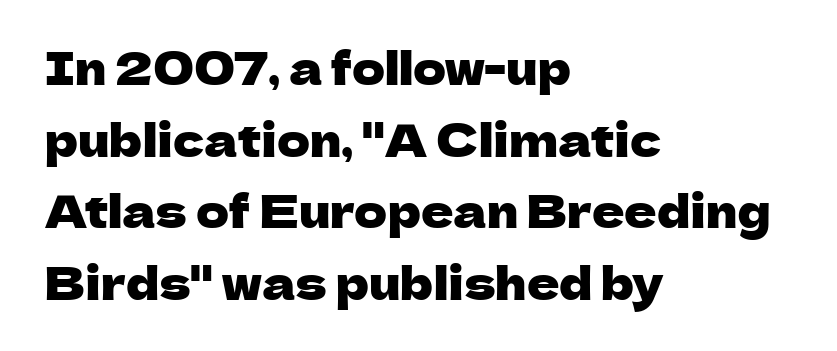
Compared with typical body copy, the letter spacing here is the same. Posture: upright roman. What kind of face is this? One without serifs — a sans. Regular leading. Caption: multi-line text, flush left, ragged right. Nobody drew a line under any word here.
